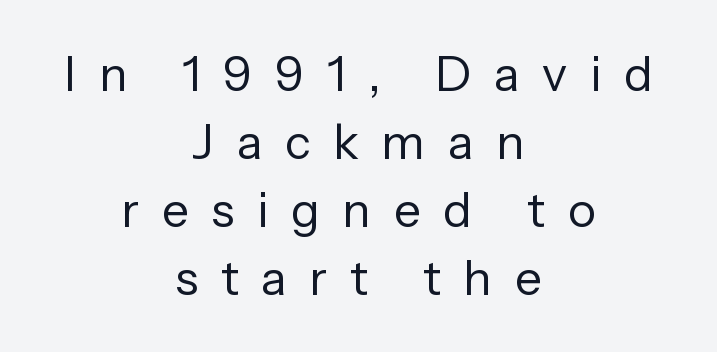
Descenders are the only things crossing below the line. You can tell it's not italic because the verticals are truly vertical. The lines in this sample share a center point and differ in where they start and stop. Each letter keeps its own natural width here, so spacing adapts to shape.
